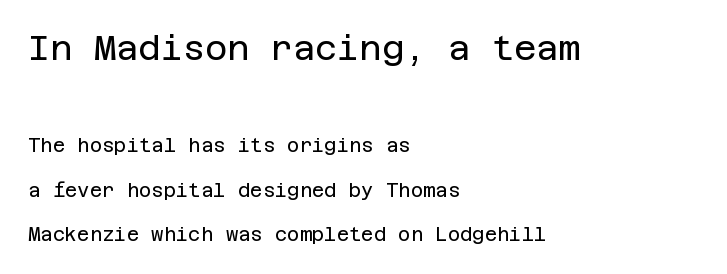
{"serif": "no", "italic": "no", "bold": "no", "weight": "regular", "width": "normal", "stroke_contrast": "low", "x_height": "large", "underline": "no", "align": "left", "line_spacing": "loose", "line_spacing_ratio": 2.33, "letter_spacing": "normal", "letter_spacing_em": 0.0, "larger_block": "first", "size_ratio": 1.79, "glyph_px": 34}
